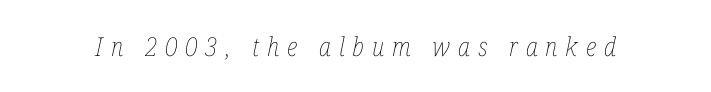
Q: Is the text bold? A: No.
Q: Is the text italic (slanted)? A: Yes, it leans right by about 12 degrees.
Q: Is the text underlined? A: No.
Q: Is the spacing between letters normal or unusually wide? A: Unusually wide.
